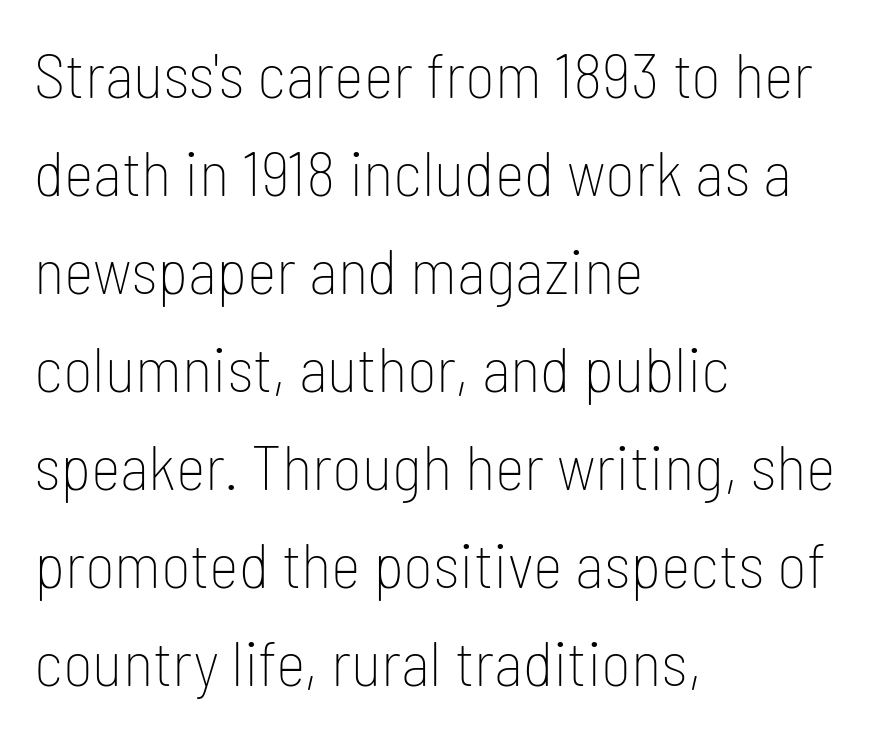
{"serif": "no", "italic": "no", "bold": "no", "weight": "thin", "width": "condensed", "stroke_contrast": "low", "x_height": "medium", "monospaced": "no", "underline": "no", "align": "left", "line_spacing": "normal", "line_spacing_ratio": 1.53, "letter_spacing": "normal", "letter_spacing_em": 0.0, "glyph_px": 64}
